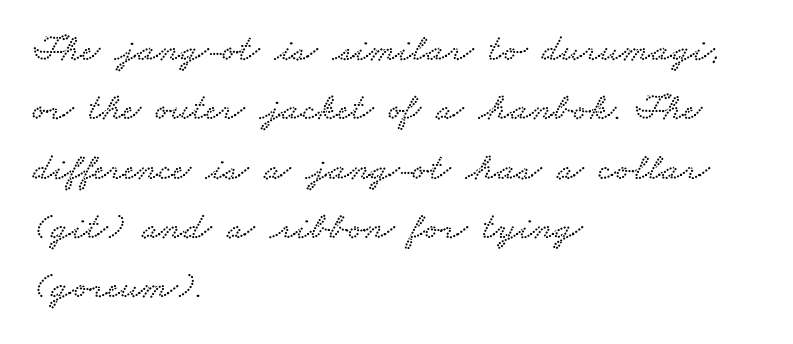
{"serif": "yes", "width": "wide", "stroke_contrast": "low", "x_height": "small", "monospaced": "no", "underline": "no", "align": "left", "line_spacing": "normal", "line_spacing_ratio": 1.52, "letter_spacing": "normal", "letter_spacing_em": 0.0, "glyph_px": 39}
